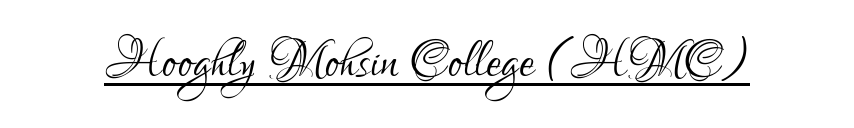
{"serif": "no", "bold": "no", "weight": "light", "width": "condensed", "stroke_contrast": "low", "x_height": "small", "monospaced": "no", "underline": "yes", "letter_spacing": "normal", "letter_spacing_em": 0.0, "glyph_px": 68}
